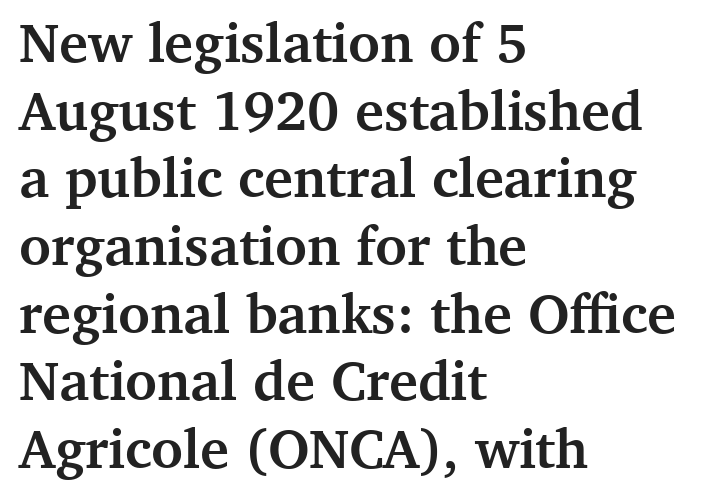
The typesetting leans heavy: a genuine bold. Nobody drew a line under any word here. No italicization has been applied; the sample stays upright. Is the block centered? No — it sits flush against the left margin. Looks like regular typesetting: each glyph gets only the width it needs.
